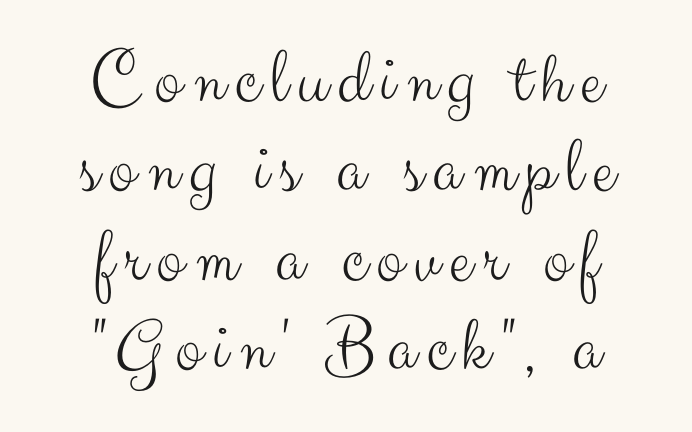
{"serif": "no", "bold": "no", "weight": "light", "width": "normal", "stroke_contrast": "medium", "x_height": "small", "monospaced": "no", "underline": "no", "align": "center", "line_spacing": "tight", "line_spacing_ratio": 1.13, "glyph_px": 79}
